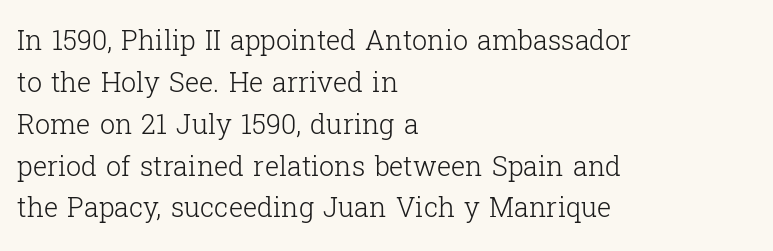
Q: Is the text bold? A: No.
Q: Is the text italic (slanted)? A: No, it is upright.
Q: Is the text underlined? A: No.
Q: How is the paragraph aligned? A: Left-aligned.
Q: Is the spacing between letters normal or unusually wide? A: Normal.
Q: Is the spacing between lines tight, normal or loose? A: Normal.
